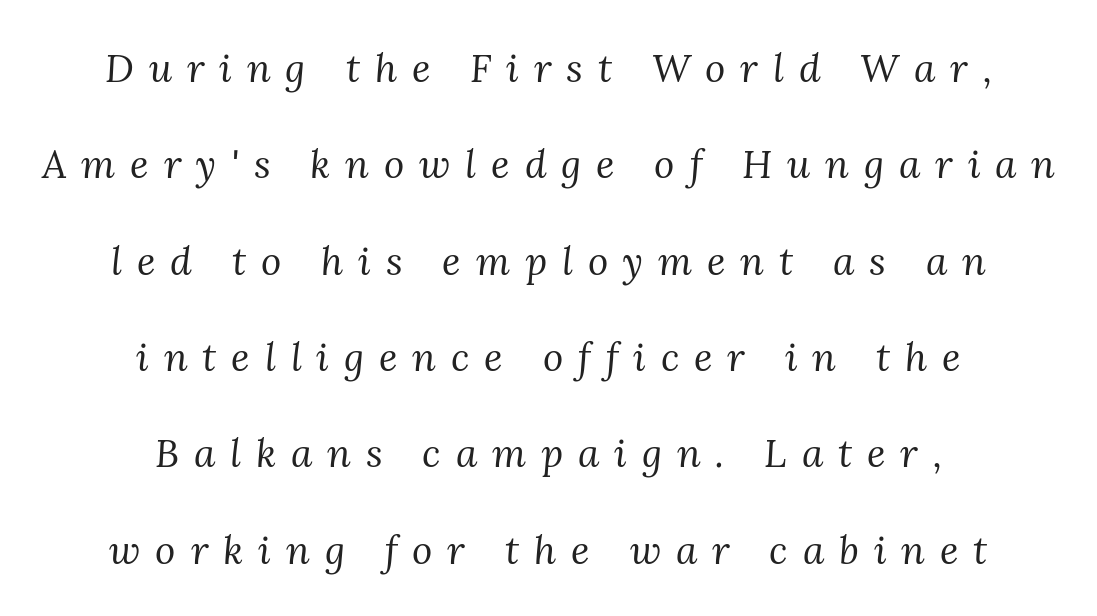
{"serif": "yes", "italic": "yes", "lean": "right", "slant_degrees": 3, "bold": "no", "weight": "regular", "width": "normal", "stroke_contrast": "medium", "x_height": "medium", "monospaced": "no", "underline": "no", "align": "center", "line_spacing": "loose", "line_spacing_ratio": 2.47, "letter_spacing": "wide", "letter_spacing_em": 0.38, "glyph_px": 39}
